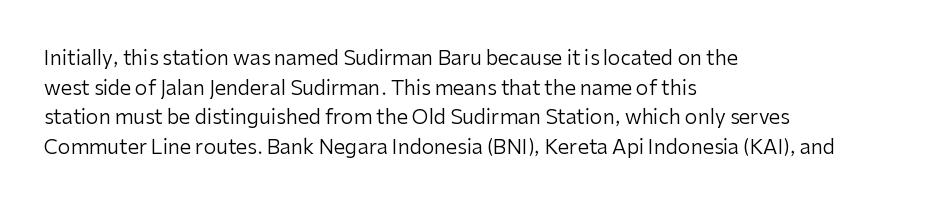
Compared with a typical body face, this is equally light or lighter still. The line texture is even and compact thanks to regular tracking. The space directly below the letters is spotless. Nope, not italic — everything's standing straight.
